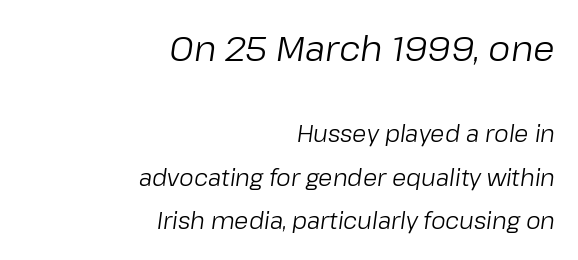
Letters rest on an invisible, unmarked baseline. Large over small — that's the arrangement of the two blocks here. On a weight scale, this lands at 450 or below. Teacher's note: observe the even right margin — that is flush-right alignment. The passage shown is typed in a proportional face where columns would drift.
